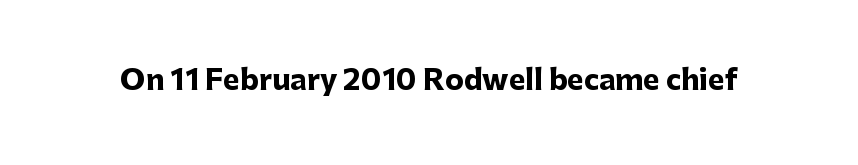
Is the type bold? Yes — the strokes are clearly thick and heavy. In terms of letterspacing, this is plain default setting. The space directly below the letters is spotless. Check where the strokes stop: nothing finishes them off — pure sans. Each letter keeps its own natural width here, so spacing adapts to shape.
